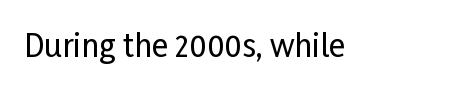
{"serif": "no", "italic": "no", "width": "condensed", "stroke_contrast": "low", "x_height": "medium", "monospaced": "no", "underline": "no", "letter_spacing": "normal", "letter_spacing_em": 0.0, "glyph_px": 31}
